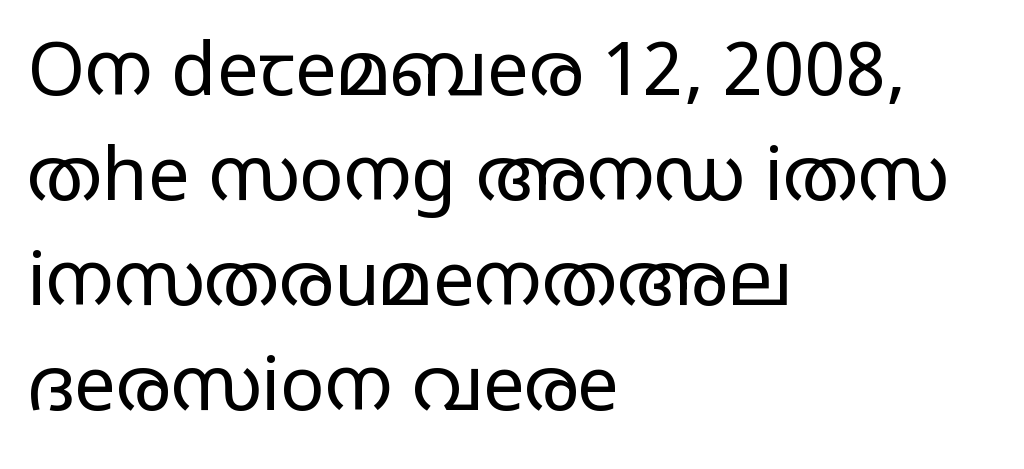
The image shows 74 px regular-weight, wide sans-serif type, upright; set left-aligned, normal line spacing (1.42x), normal letter spacing, not underlined; low stroke contrast and a large x-height.
